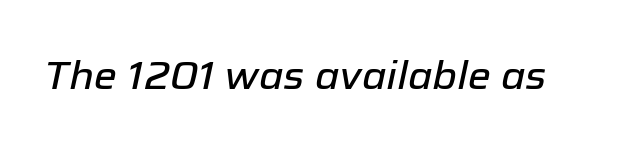
Q: Is the text italic (slanted)? A: Yes, it leans right by about 12 degrees.
Q: Is the text underlined? A: No.
Q: Is the spacing between letters normal or unusually wide? A: Normal.
Q: Width (condensed, normal, or wide)? A: Normal.
Q: Stroke contrast? A: Low.
Q: x-height? A: Medium.
Q: Monospaced? A: No.
